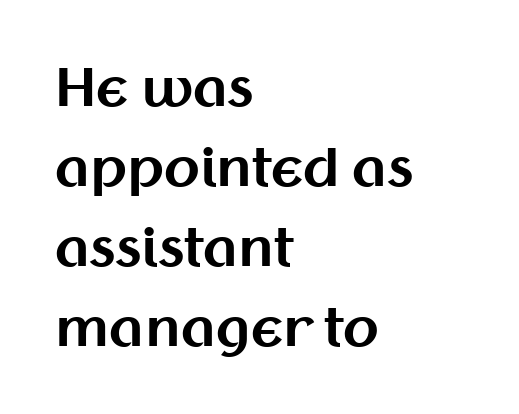
The designer left line spacing at the default. The space beneath each line is pristine and unruled. The rendering uses a bold face; every stroke is thick and dark. Look at the tracking — it's just the regular setting, nothing added. The specimen reads as upright at a glance.
